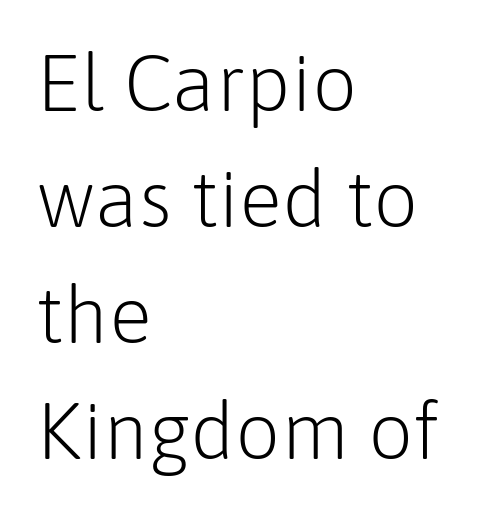
Q: Is the text bold? A: No.
Q: Is the text italic (slanted)? A: No, it is upright.
Q: Is the typeface a serif or a sans-serif typeface? A: Sans-serif.
Q: Is the text underlined? A: No.
Q: How is the paragraph aligned? A: Left-aligned.
Q: Is the spacing between letters normal or unusually wide? A: Normal.
Q: Is the spacing between lines tight, normal or loose? A: Normal.
Q: Width (condensed, normal, or wide)? A: Normal.
Q: Stroke contrast? A: Low.
Q: x-height? A: Medium.
Q: Monospaced? A: No.
